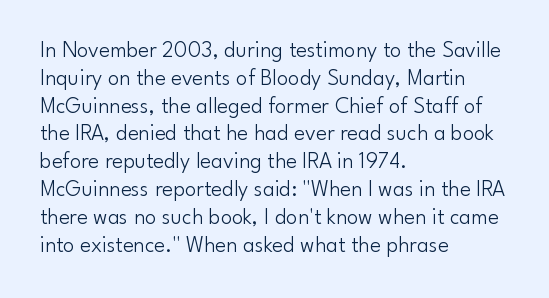
Italic: no, the glyphs are upright roman. Typeset ragged right — the left edge is the straight one. The gaps between neighbouring characters are ordinary and unremarkable. No letter is thick-stroked: the sample isn't bold. Lines of text with bare space underneath.
